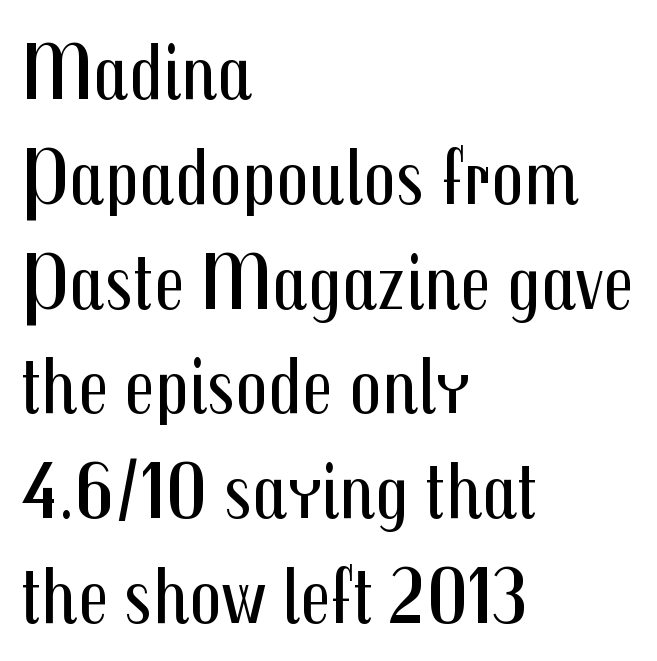
{"serif": "no", "italic": "no", "bold": "no", "weight": "regular", "width": "condensed", "stroke_contrast": "medium", "x_height": "medium", "monospaced": "no", "underline": "no", "align": "left", "line_spacing": "normal", "line_spacing_ratio": 1.31, "letter_spacing": "normal", "letter_spacing_em": 0.0, "glyph_px": 80}
